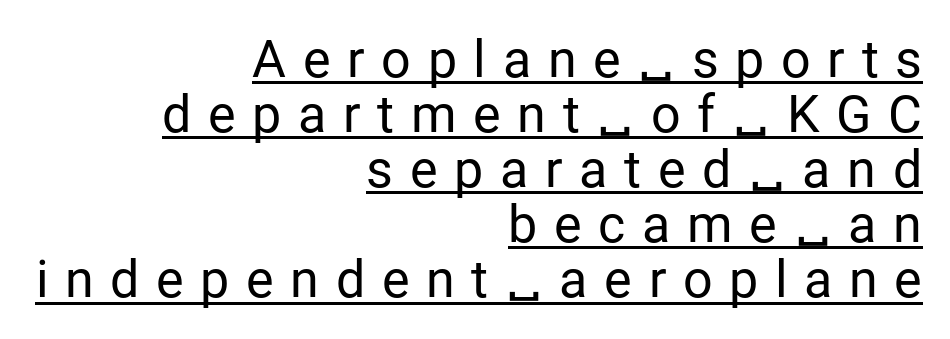
The image shows 52 px regular-weight sans-serif type, upright; set right-aligned, tight line spacing (1.06x), unusually wide letter spacing (+0.32 em), underlined; low stroke contrast and a medium x-height.
